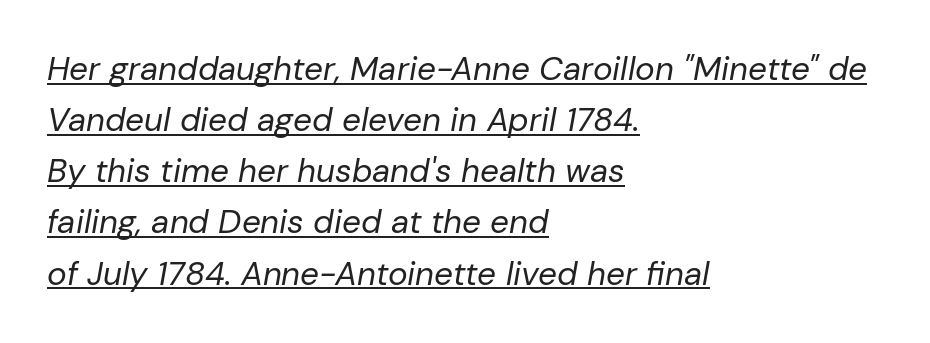
Here the designer chose a conventional face with non-uniform glyph widths. The characters are drawn with everyday or finer stroke widths. These characters rest on top of a visible drawn line. The ragged edge is on the right, which tells us the setting is flush left. The horizontal fit of the characters is conventional and even.
